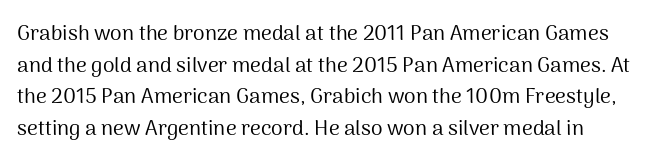
{"italic": "no", "bold": "no", "underline": "no", "line_spacing": "normal", "line_spacing_ratio": 1.51, "letter_spacing": "normal", "letter_spacing_em": 0.0, "glyph_px": 21}
